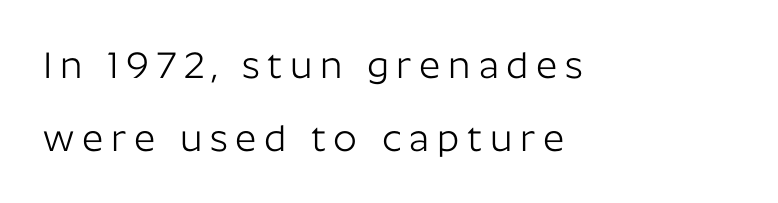
{"serif": "no", "italic": "no", "bold": "no", "weight": "light", "width": "normal", "stroke_contrast": "low", "x_height": "medium", "monospaced": "no", "underline": "no", "align": "left", "line_spacing": "loose", "line_spacing_ratio": 1.97, "letter_spacing": "wide", "letter_spacing_em": 0.21, "glyph_px": 37}
